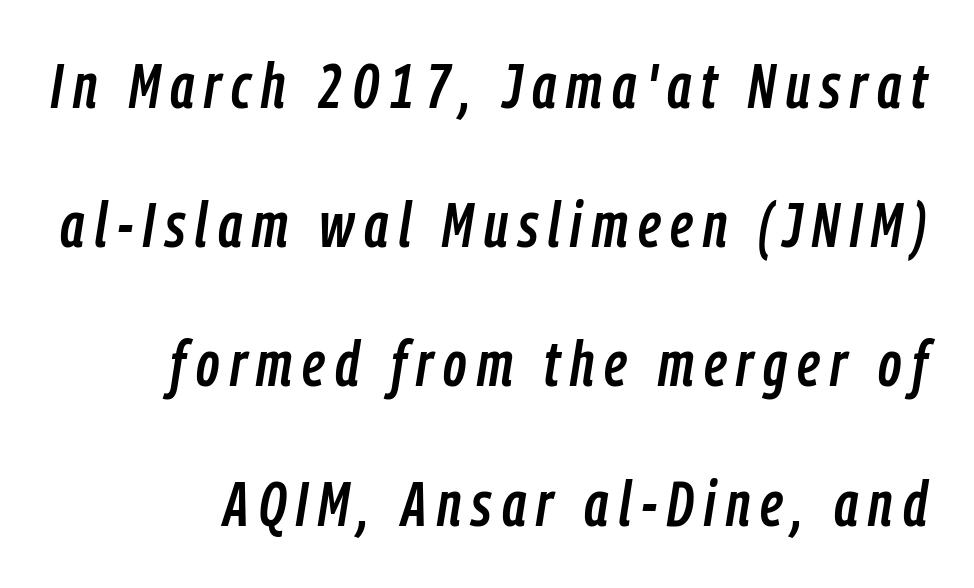
{"italic": "yes", "lean": "right", "slant_degrees": 9, "width": "condensed", "stroke_contrast": "low", "x_height": "medium", "monospaced": "no", "underline": "no", "align": "right", "line_spacing": "loose", "line_spacing_ratio": 2.21, "glyph_px": 63}
